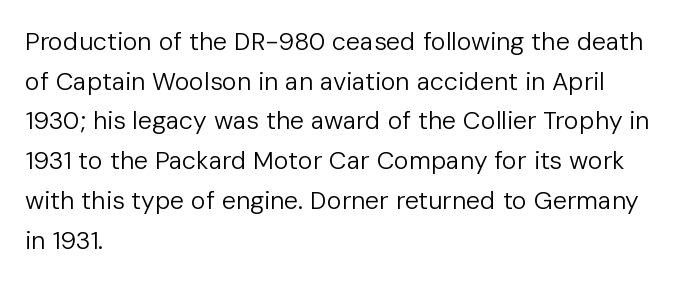
{"italic": "no", "bold": "no", "underline": "no", "align": "left", "line_spacing": "normal", "line_spacing_ratio": 1.59, "letter_spacing": "normal", "letter_spacing_em": 0.0, "glyph_px": 25}
